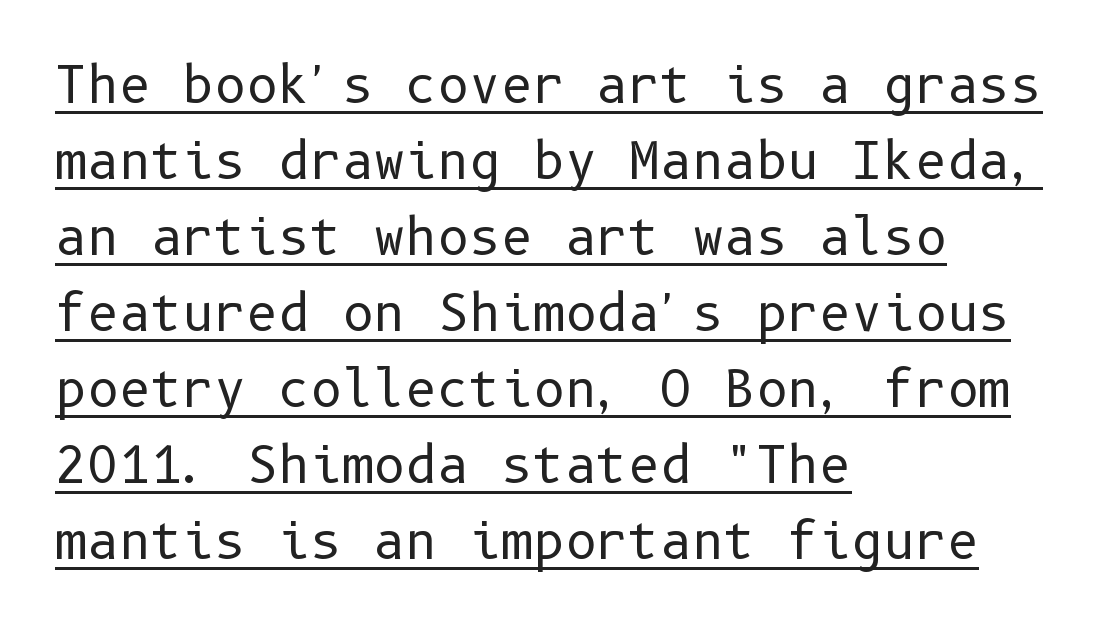
The image shows 49 px regular-weight sans-serif type, upright; set left-aligned, normal line spacing (1.55x), normal letter spacing, underlined; low stroke contrast and a medium x-height.
